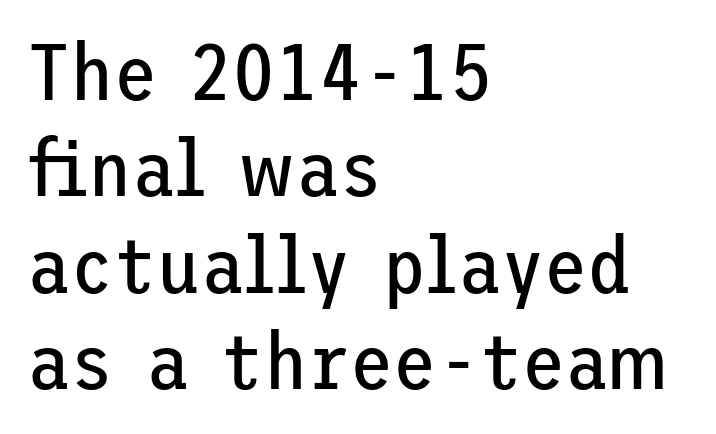
Q: Is the text bold? A: No.
Q: Is the text italic (slanted)? A: No, it is upright.
Q: Is the typeface a serif or a sans-serif typeface? A: Sans-serif.
Q: Is the text underlined? A: No.
Q: How is the paragraph aligned? A: Left-aligned.
Q: Is the spacing between letters normal or unusually wide? A: Normal.
Q: Width (condensed, normal, or wide)? A: Normal.
Q: Stroke contrast? A: Low.
Q: x-height? A: Medium.
